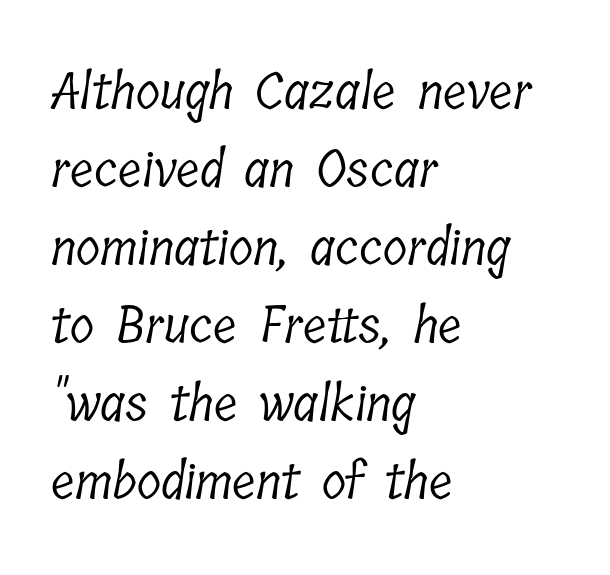
The image shows 50 px light, condensed serif type; set left-aligned, normal line spacing (1.56x), normal letter spacing, not underlined; low stroke contrast and a medium x-height.
